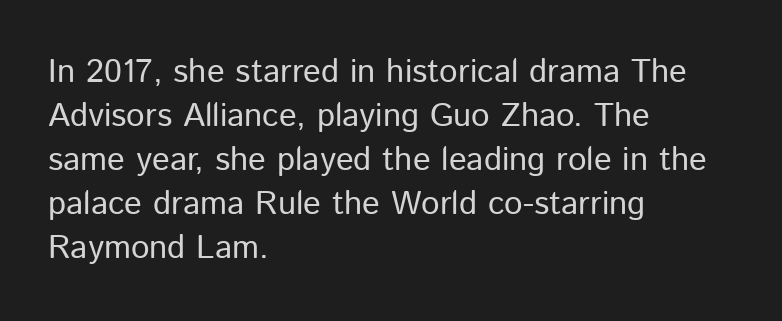
Q: Is the text bold? A: No.
Q: Is the text italic (slanted)? A: No, it is upright.
Q: Is the typeface a serif or a sans-serif typeface? A: Sans-serif.
Q: Is the text underlined? A: No.
Q: How is the paragraph aligned? A: Left-aligned.
Q: Is the spacing between letters normal or unusually wide? A: Normal.
Q: Is the spacing between lines tight, normal or loose? A: Normal.
Q: Width (condensed, normal, or wide)? A: Normal.
Q: Stroke contrast? A: Low.
Q: x-height? A: Medium.
Q: Monospaced? A: No.
